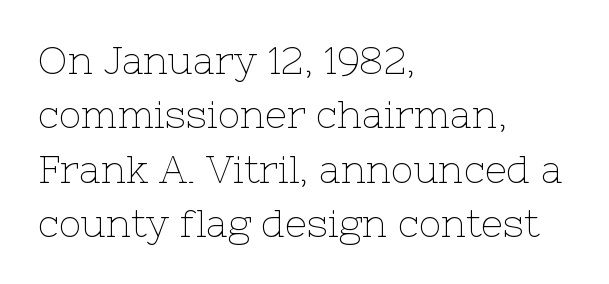
{"serif": "yes", "italic": "no", "bold": "no", "weight": "thin", "width": "normal", "stroke_contrast": "low", "x_height": "medium", "monospaced": "no", "underline": "no", "align": "left", "line_spacing": "normal", "line_spacing_ratio": 1.43, "letter_spacing": "normal", "letter_spacing_em": 0.0, "glyph_px": 38}
